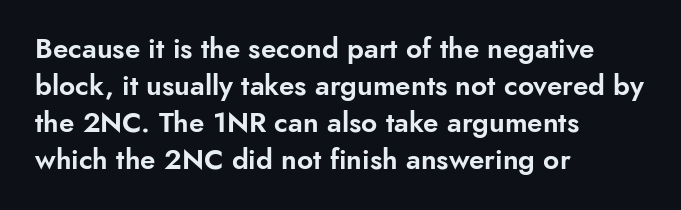
Q: Is the text italic (slanted)? A: No, it is upright.
Q: Is the typeface a serif or a sans-serif typeface? A: Sans-serif.
Q: Is the text underlined? A: No.
Q: How is the paragraph aligned? A: Left-aligned.
Q: Is the spacing between letters normal or unusually wide? A: Normal.
Q: Is the spacing between lines tight, normal or loose? A: Normal.
Q: Width (condensed, normal, or wide)? A: Normal.
Q: Stroke contrast? A: Low.
Q: x-height? A: Small.
Q: Monospaced? A: No.
